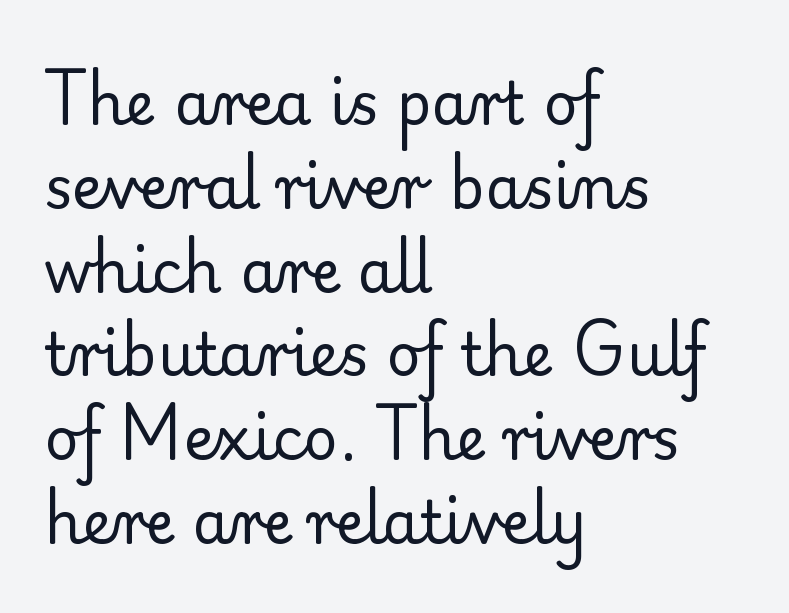
Between one letter and the next there's only the usual sliver of space. The face looks like a standard text weight, possibly lighter. This is roman type, the default non-slanted kind. The gap between lines stays unmarked. Font category for this specimen: serif.
